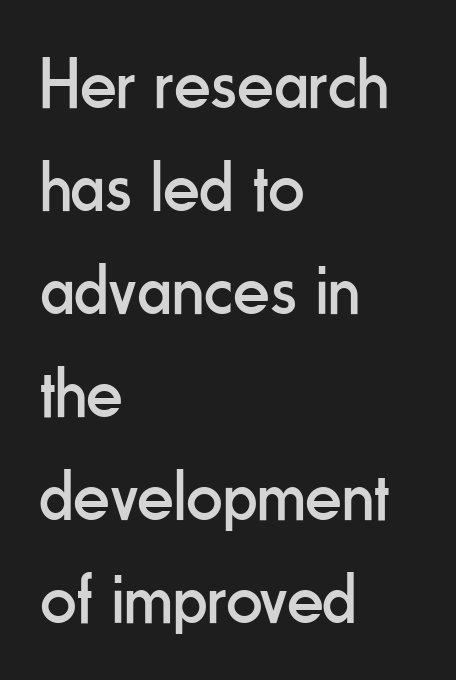
Q: Is the text bold? A: No.
Q: Is the text italic (slanted)? A: No, it is upright.
Q: Is the typeface a serif or a sans-serif typeface? A: Sans-serif.
Q: Is the text underlined? A: No.
Q: How is the paragraph aligned? A: Left-aligned.
Q: Is the spacing between letters normal or unusually wide? A: Normal.
Q: Is the spacing between lines tight, normal or loose? A: Normal.
Q: Width (condensed, normal, or wide)? A: Condensed.
Q: Stroke contrast? A: Low.
Q: x-height? A: Small.
Q: Monospaced? A: No.
